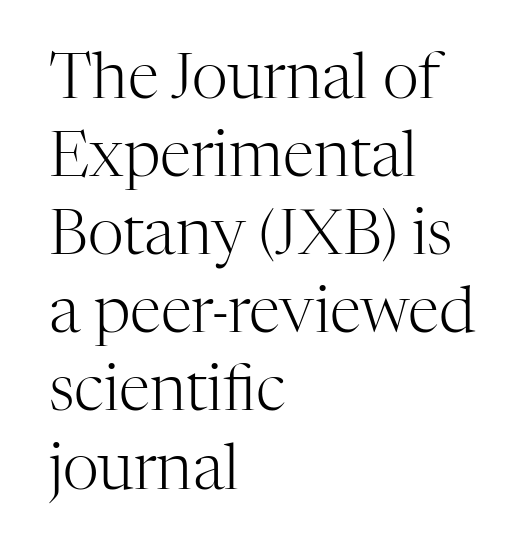
{"serif": "yes", "italic": "no", "bold": "no", "weight": "light", "width": "normal", "stroke_contrast": "high", "x_height": "medium", "monospaced": "no", "underline": "no", "align": "left", "line_spacing_ratio": 1.24, "letter_spacing": "normal", "letter_spacing_em": 0.0, "glyph_px": 63}
